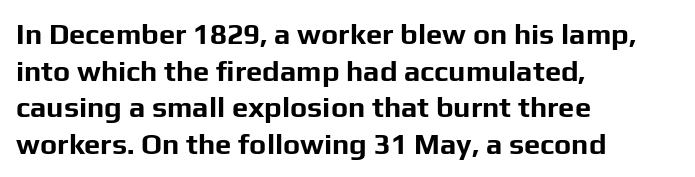
Q: Is the text bold? A: Yes.
Q: Is the text italic (slanted)? A: No, it is upright.
Q: Is the typeface a serif or a sans-serif typeface? A: Sans-serif.
Q: Is the text underlined? A: No.
Q: How is the paragraph aligned? A: Left-aligned.
Q: Is the spacing between letters normal or unusually wide? A: Normal.
Q: Is the spacing between lines tight, normal or loose? A: Normal.
Q: Width (condensed, normal, or wide)? A: Normal.
Q: Stroke contrast? A: Low.
Q: x-height? A: Medium.
Q: Monospaced? A: No.
